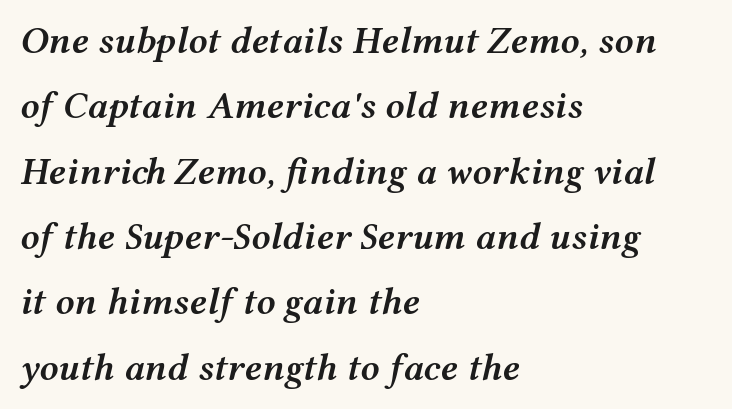
{"italic": "yes", "lean": "right", "slant_degrees": 12, "bold": "semi", "weight": "semibold", "width": "wide", "stroke_contrast": "medium", "x_height": "medium", "monospaced": "no", "underline": "no", "align": "left", "line_spacing_ratio": 1.72, "letter_spacing": "normal", "letter_spacing_em": 0.0, "glyph_px": 38}
